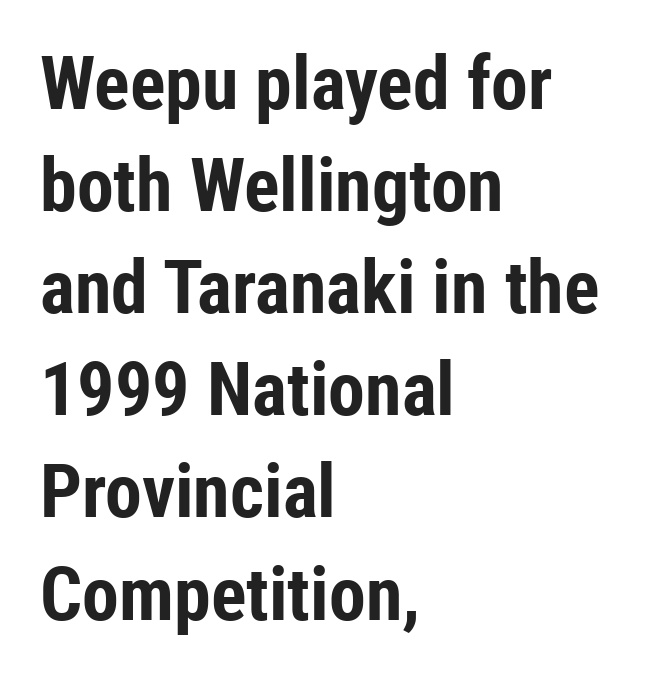
The image shows 74 px bold, condensed sans-serif type, upright; set left-aligned, normal line spacing (1.38x), normal letter spacing, not underlined; low stroke contrast and a medium x-height.
